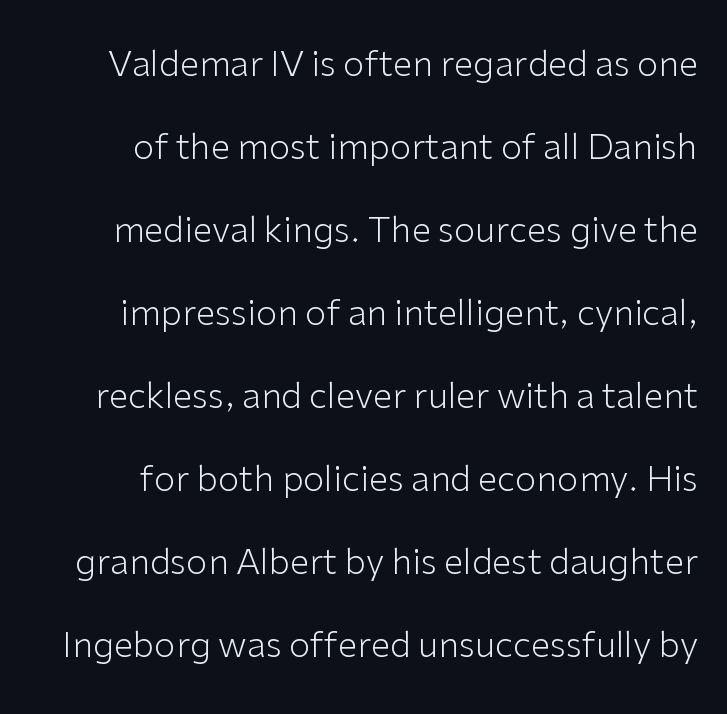
Compared with a flush-left layout, this one pins lines to the opposite, right side. Each row of text sits above clean, open space. What's the leading like? Stretched, with rows far apart. The passage shown is not bold in any degree.
